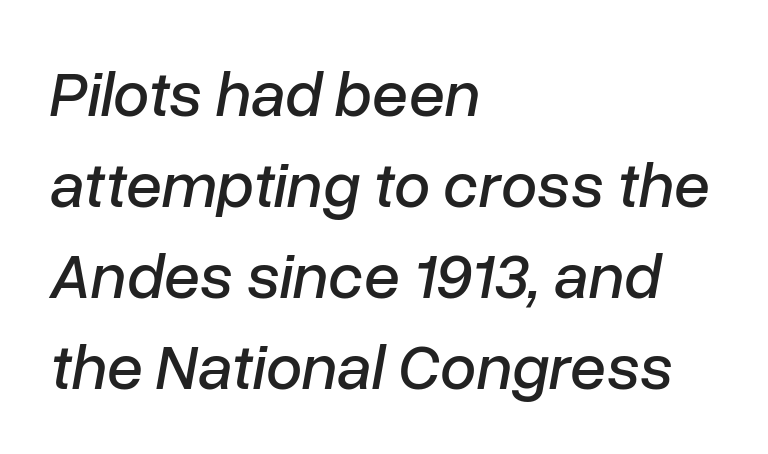
{"italic": "yes", "lean": "right", "slant_degrees": 10, "width": "normal", "stroke_contrast": "low", "x_height": "medium", "monospaced": "no", "underline": "no", "align": "left", "line_spacing": "normal", "line_spacing_ratio": 1.4, "letter_spacing": "normal", "letter_spacing_em": 0.0, "glyph_px": 65}
